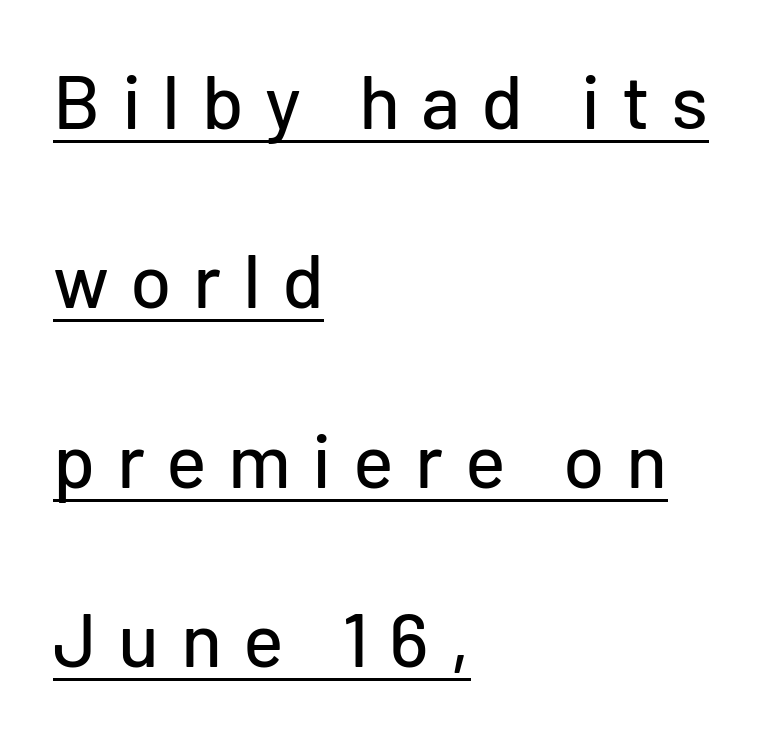
Q: Is the text italic (slanted)? A: No, it is upright.
Q: Is the typeface a serif or a sans-serif typeface? A: Sans-serif.
Q: Is the text underlined? A: Yes.
Q: How is the paragraph aligned? A: Left-aligned.
Q: Is the spacing between letters normal or unusually wide? A: Unusually wide.
Q: Is the spacing between lines tight, normal or loose? A: Loose.
Q: Width (condensed, normal, or wide)? A: Normal.
Q: Stroke contrast? A: Low.
Q: x-height? A: Medium.
Q: Monospaced? A: No.
